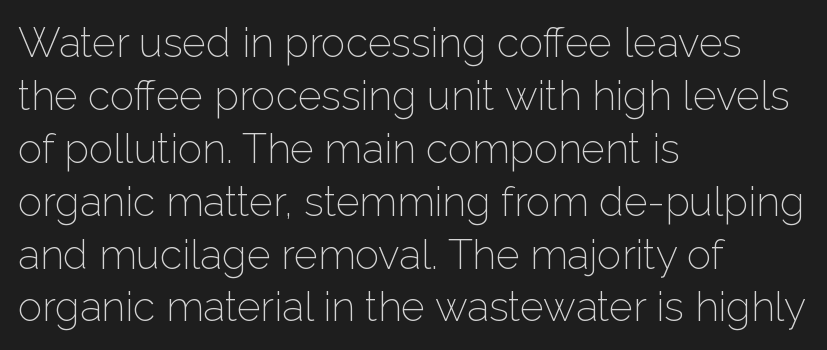
Caption: multi-line text, flush left, ragged right. Nope, no serifs anywhere on these letters. These lines are rendered in a variable-pitch font. Whoever set this chose a conventional vertical rhythm. Has an underline been added? It has not.
